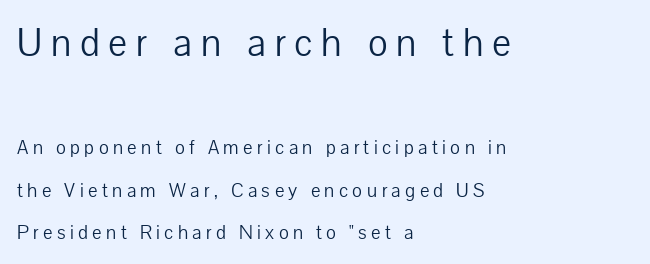
The image shows 40 px light sans-serif type, upright; set left-aligned, loose line spacing (2.13x), unusually wide letter spacing (+0.22 em), not underlined; the first (top) block is 2.0x larger; low stroke contrast and a medium x-height.
